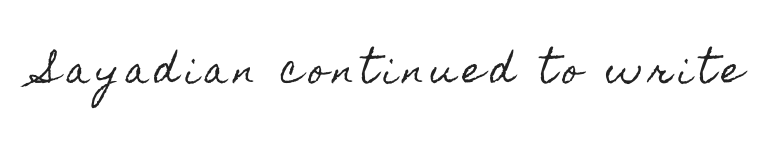
Spacing verdict: proportional, widths tailored to each character. The area under the type is left untouched.
